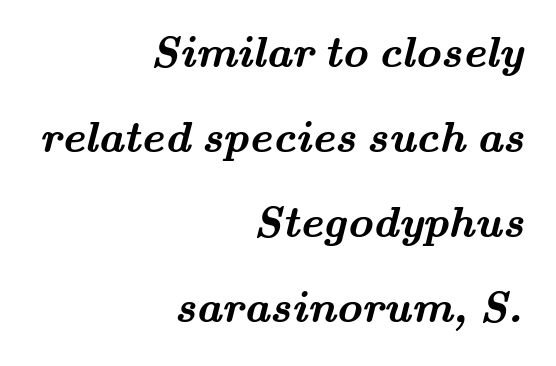
Caption: bold face, heavy strokes. Observe the serifs anchoring each vertical stroke in this sample. Caption: standard tracking, unaltered. The space directly below the letters is spotless.
